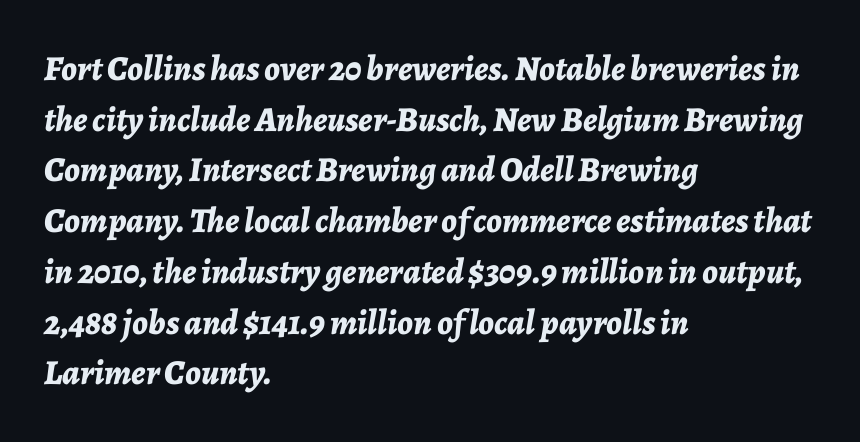
Q: Is the text bold? A: Yes.
Q: Is the text italic (slanted)? A: Yes, it leans right by about 7 degrees.
Q: Is the text underlined? A: No.
Q: How is the paragraph aligned? A: Left-aligned.
Q: Is the spacing between letters normal or unusually wide? A: Normal.
Q: Is the spacing between lines tight, normal or loose? A: Normal.
Q: Width (condensed, normal, or wide)? A: Normal.
Q: Stroke contrast? A: Low.
Q: x-height? A: Medium.
Q: Monospaced? A: No.
